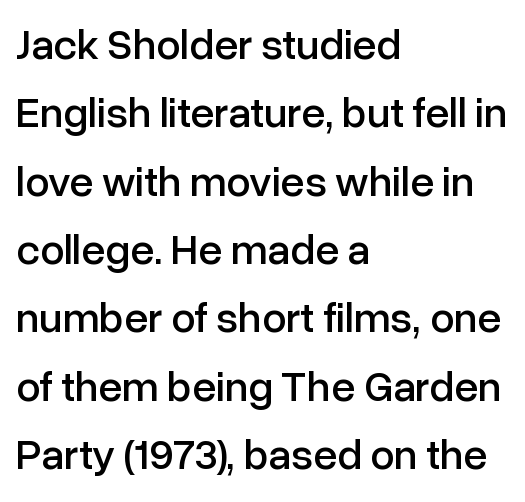
Q: Is the text italic (slanted)? A: No, it is upright.
Q: Is the typeface a serif or a sans-serif typeface? A: Sans-serif.
Q: Is the text underlined? A: No.
Q: How is the paragraph aligned? A: Left-aligned.
Q: Is the spacing between letters normal or unusually wide? A: Normal.
Q: Is the spacing between lines tight, normal or loose? A: Normal.
Q: Width (condensed, normal, or wide)? A: Normal.
Q: Stroke contrast? A: Low.
Q: x-height? A: Medium.
Q: Monospaced? A: No.
